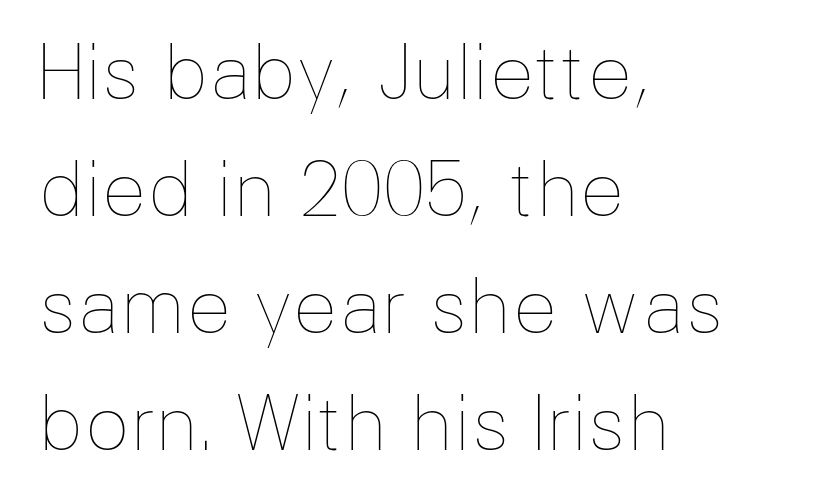
The image shows 75 px thin type, upright; set left-aligned, normal line spacing (1.56x), normal letter spacing, not underlined; low stroke contrast and a medium x-height.
